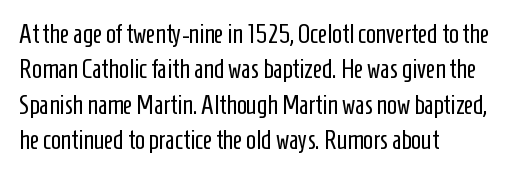
Q: Is the text bold? A: No.
Q: Is the text italic (slanted)? A: No, it is upright.
Q: Is the text underlined? A: No.
Q: How is the paragraph aligned? A: Left-aligned.
Q: Is the spacing between letters normal or unusually wide? A: Normal.
Q: Is the spacing between lines tight, normal or loose? A: Normal.
